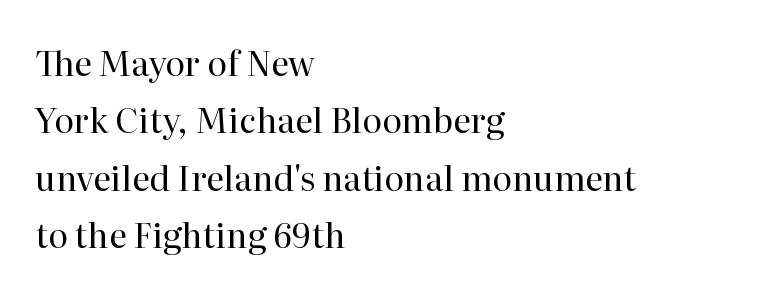
{"serif": "yes", "italic": "no", "bold": "no", "weight": "regular", "width": "normal", "stroke_contrast": "high", "x_height": "medium", "monospaced": "no", "underline": "no", "align": "left", "line_spacing": "normal", "line_spacing_ratio": 1.69, "letter_spacing": "normal", "letter_spacing_em": 0.0, "glyph_px": 34}
